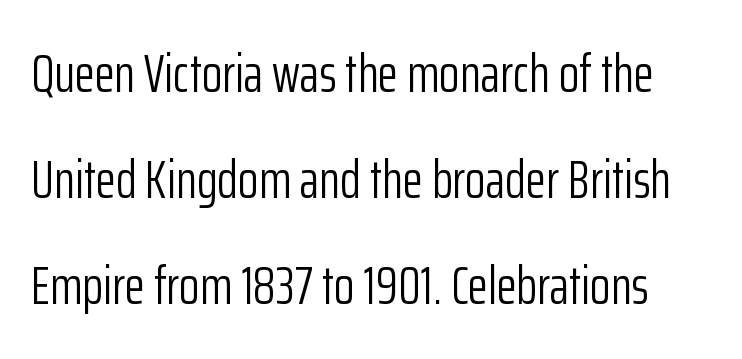
{"serif": "no", "italic": "no", "bold": "no", "weight": "light", "width": "condensed", "stroke_contrast": "low", "x_height": "medium", "monospaced": "no", "underline": "no", "line_spacing": "loose", "line_spacing_ratio": 2.0, "letter_spacing": "normal", "letter_spacing_em": 0.0, "glyph_px": 53}
